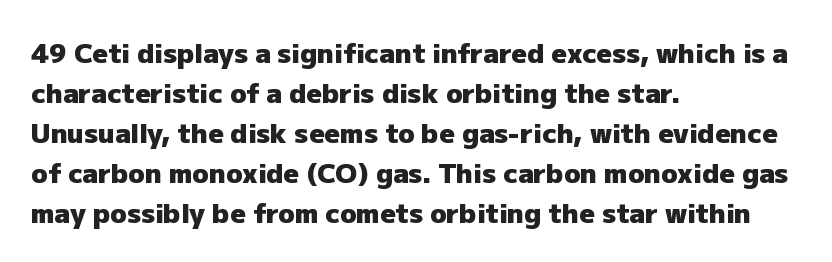
The image shows 27 px bold type, upright; set left-aligned, normal line spacing (1.48x), normal letter spacing, not underlined.
